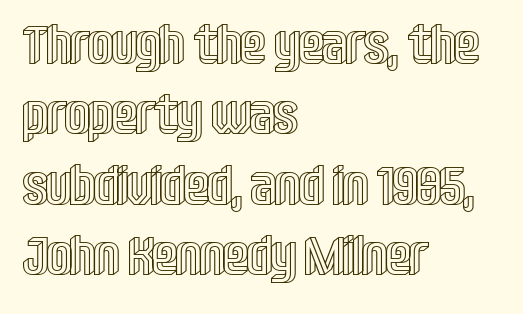
The image shows 55 px condensed type, upright; set left-aligned, normal line spacing (1.28x), normal letter spacing, not underlined; a large x-height.
